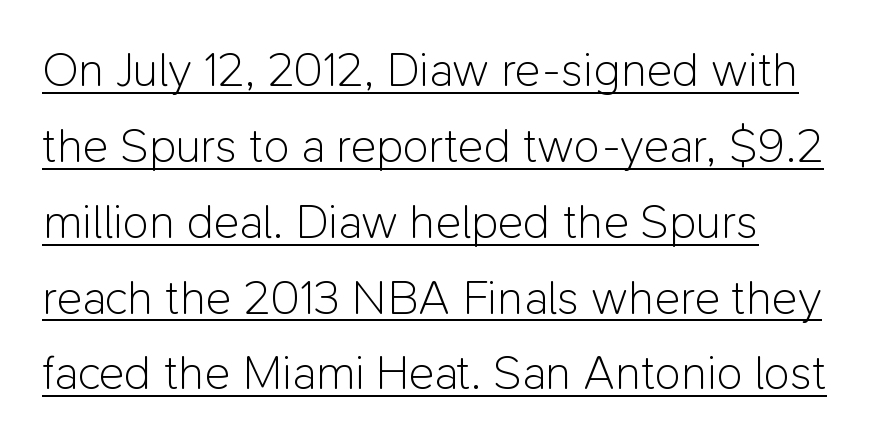
Q: Is the text bold? A: No.
Q: Is the text italic (slanted)? A: No, it is upright.
Q: Is the typeface a serif or a sans-serif typeface? A: Sans-serif.
Q: Is the text underlined? A: Yes.
Q: How is the paragraph aligned? A: Left-aligned.
Q: Is the spacing between letters normal or unusually wide? A: Normal.
Q: Is the spacing between lines tight, normal or loose? A: Normal.
Q: Width (condensed, normal, or wide)? A: Normal.
Q: Stroke contrast? A: Low.
Q: x-height? A: Medium.
Q: Monospaced? A: No.
